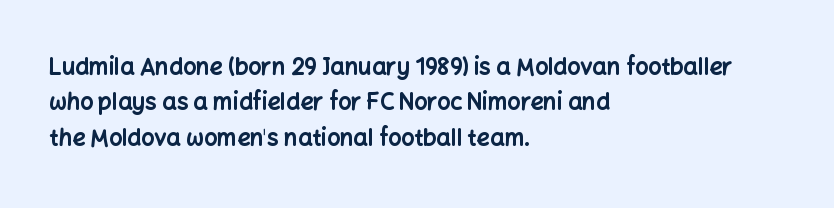
Q: Is the text bold? A: Yes.
Q: Is the text italic (slanted)? A: No, it is upright.
Q: Is the text underlined? A: No.
Q: How is the paragraph aligned? A: Left-aligned.
Q: Is the spacing between letters normal or unusually wide? A: Normal.
Q: Is the spacing between lines tight, normal or loose? A: Normal.
